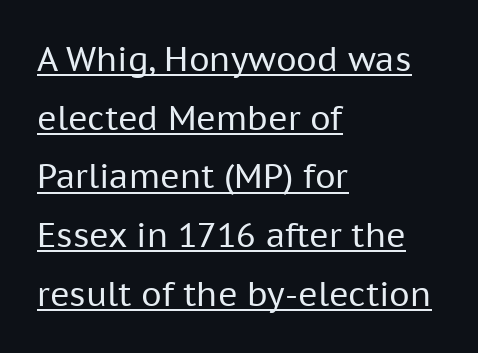
The image shows 33 px regular-weight sans-serif type, upright; set left-aligned, line spacing 1.78x, normal letter spacing, underlined; low stroke contrast and a medium x-height.
